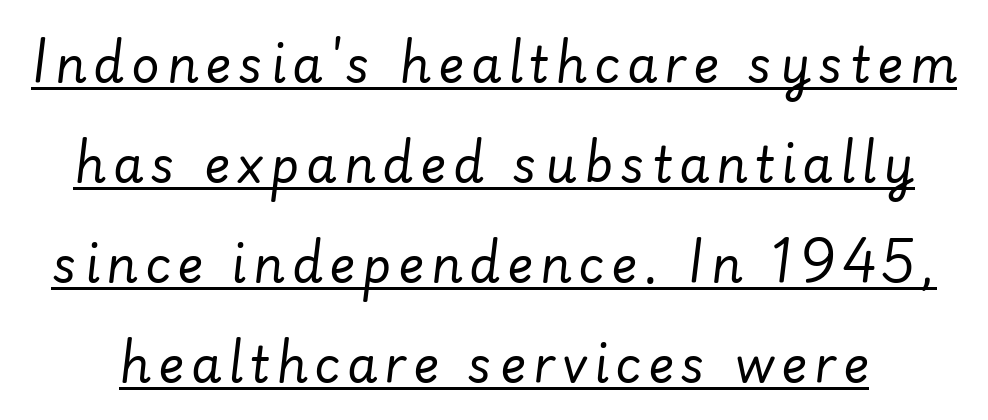
{"italic": "yes", "lean": "right", "slant_degrees": 7, "bold": "no", "weight": "regular", "width": "normal", "stroke_contrast": "low", "x_height": "small", "monospaced": "no", "underline": "yes", "line_spacing": "loose", "line_spacing_ratio": 2.04, "glyph_px": 49}
